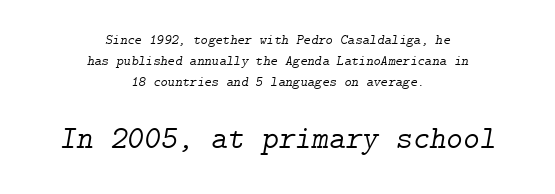
{"serif": "yes", "italic": "yes", "lean": "right", "slant_degrees": 9, "bold": "no", "weight": "light", "width": "normal", "stroke_contrast": "low", "x_height": "medium", "underline": "no", "align": "center", "line_spacing": "normal", "line_spacing_ratio": 1.51, "letter_spacing": "normal", "letter_spacing_em": 0.0, "larger_block": "second", "size_ratio": 2.29, "glyph_px": 32}
